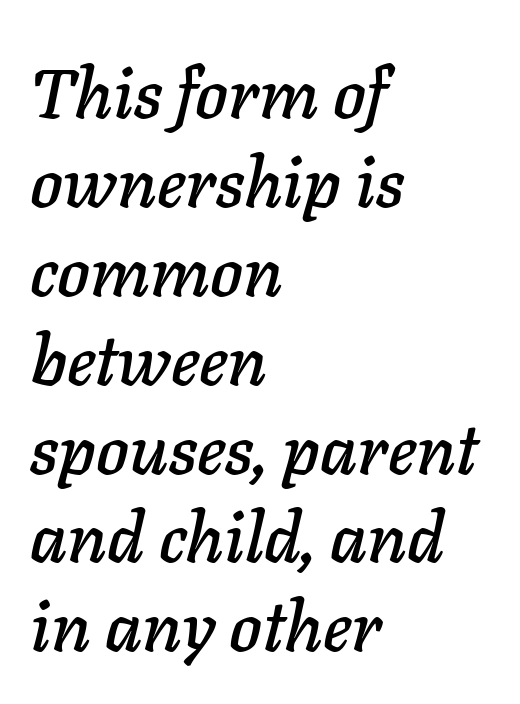
Q: Is the text italic (slanted)? A: Yes, it leans right by about 11 degrees.
Q: Is the text underlined? A: No.
Q: How is the paragraph aligned? A: Left-aligned.
Q: Is the spacing between letters normal or unusually wide? A: Normal.
Q: Is the spacing between lines tight, normal or loose? A: Normal.
Q: Width (condensed, normal, or wide)? A: Normal.
Q: Stroke contrast? A: Low.
Q: x-height? A: Medium.
Q: Monospaced? A: No.
